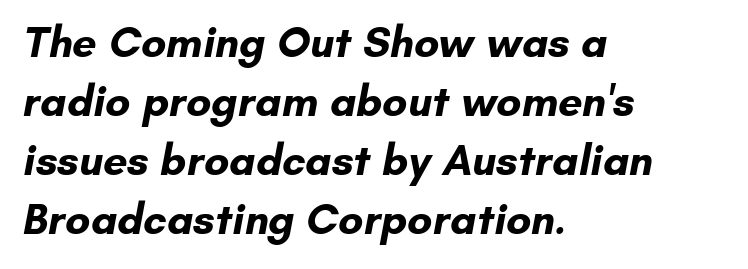
{"serif": "no", "bold": "yes", "weight": "bold", "width": "normal", "stroke_contrast": "low", "x_height": "small", "monospaced": "no", "underline": "no", "align": "left", "line_spacing": "normal", "line_spacing_ratio": 1.37, "letter_spacing": "normal", "letter_spacing_em": 0.0, "glyph_px": 43}
